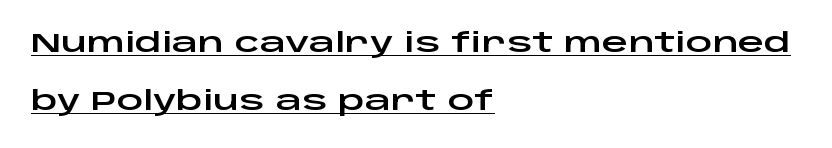
{"italic": "no", "underline": "yes", "align": "left", "line_spacing": "loose", "line_spacing_ratio": 2.23, "letter_spacing": "normal", "letter_spacing_em": 0.0, "glyph_px": 26}
